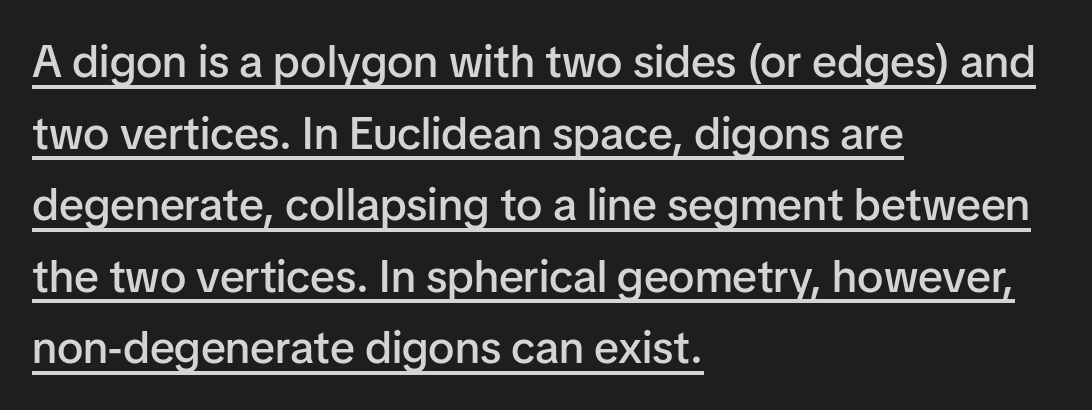
Does the lettering tilt? It doesn't — this is upright. The face used here is proportionally spaced, like ordinary book or web type. Quick note: underline on. Words appear dense and cohesive because spacing is normal. Grotesque or geometric, the face here clearly has no serifs. I'd describe the lettering as semibold — firm but not a full bold.
